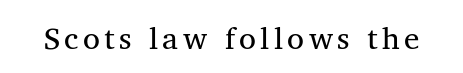
Is the type heavy? It reads as light-to-regular instead. When letters stand straight like this, we call the style roman or upright. Each row of text sits above clean, open space. A serif font was chosen for this passage.
